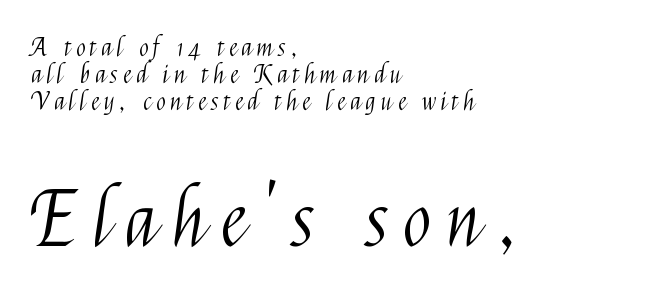
{"serif": "no", "bold": "no", "weight": "light", "width": "condensed", "stroke_contrast": "medium", "x_height": "medium", "monospaced": "no", "underline": "no", "align": "left", "line_spacing": "tight", "line_spacing_ratio": 1.09, "letter_spacing": "wide", "letter_spacing_em": 0.21, "larger_block": "second", "size_ratio": 3.0, "glyph_px": 75}
